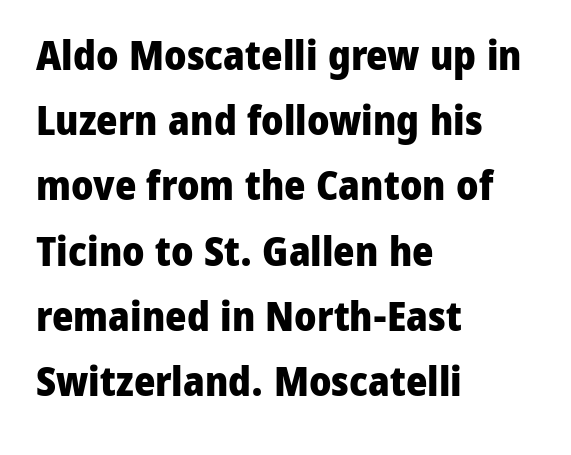
Q: Is the text bold? A: Yes.
Q: Is the text italic (slanted)? A: No, it is upright.
Q: Is the typeface a serif or a sans-serif typeface? A: Sans-serif.
Q: Is the text underlined? A: No.
Q: How is the paragraph aligned? A: Left-aligned.
Q: Is the spacing between letters normal or unusually wide? A: Normal.
Q: Is the spacing between lines tight, normal or loose? A: Normal.
Q: Width (condensed, normal, or wide)? A: Normal.
Q: Stroke contrast? A: Low.
Q: x-height? A: Medium.
Q: Monospaced? A: No.
